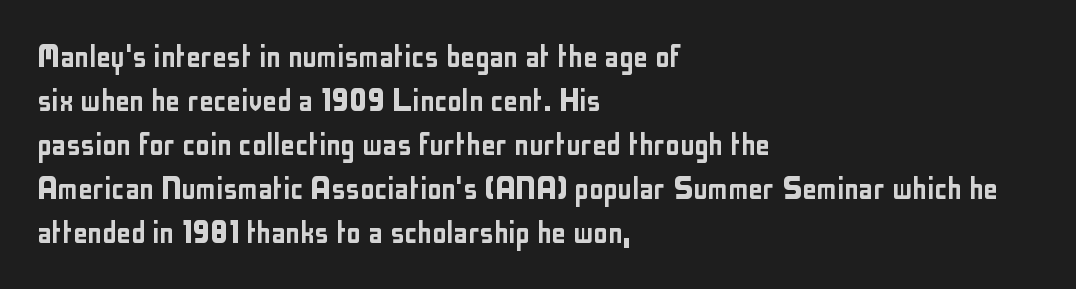
The image shows 36 px condensed sans-serif type, upright; set left-aligned, line spacing 1.22x, normal letter spacing, not underlined; low stroke contrast and a medium x-height.
